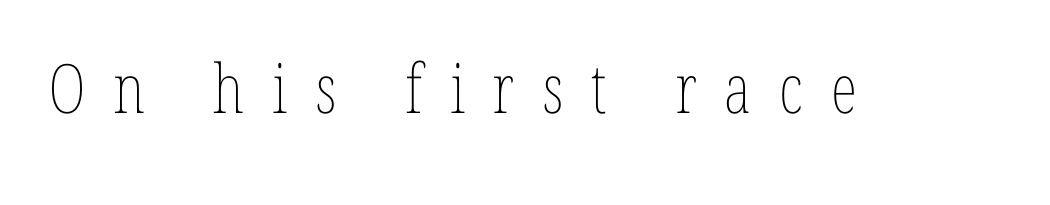
{"italic": "no", "bold": "no", "weight": "thin", "width": "condensed", "stroke_contrast": "low", "x_height": "medium", "monospaced": "no", "underline": "no", "letter_spacing": "wide", "letter_spacing_em": 0.41, "glyph_px": 68}
